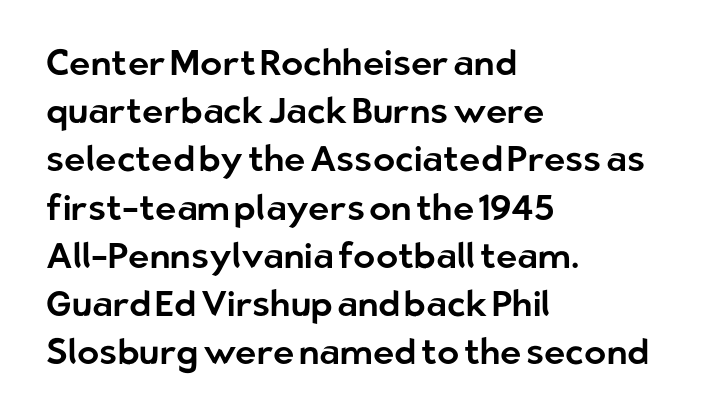
Q: Is the text italic (slanted)? A: No, it is upright.
Q: Is the typeface a serif or a sans-serif typeface? A: Sans-serif.
Q: Is the text underlined? A: No.
Q: How is the paragraph aligned? A: Left-aligned.
Q: Is the spacing between letters normal or unusually wide? A: Normal.
Q: Is the spacing between lines tight, normal or loose? A: Normal.
Q: Width (condensed, normal, or wide)? A: Normal.
Q: Stroke contrast? A: Low.
Q: x-height? A: Medium.
Q: Monospaced? A: No.
